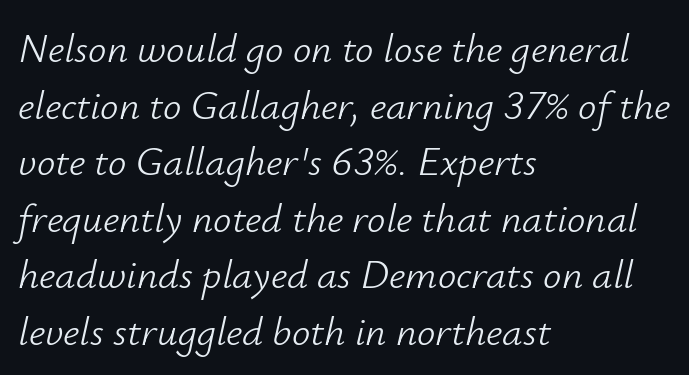
The image shows 41 px light type, italic (leaning right); set left-aligned, normal line spacing (1.38x), normal letter spacing, not underlined; low stroke contrast and a small x-height.
